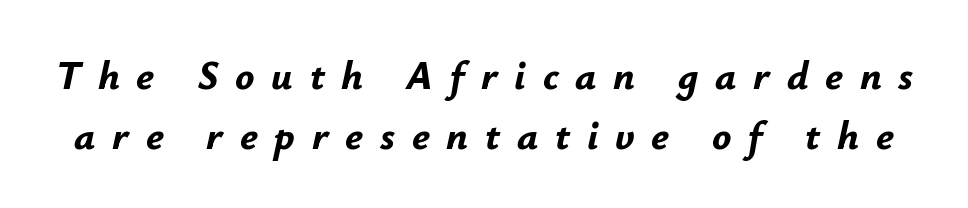
{"italic": "yes", "lean": "right", "slant_degrees": 12, "bold": "yes", "weight": "bold", "width": "normal", "stroke_contrast": "low", "x_height": "small", "monospaced": "no", "underline": "no", "line_spacing": "normal", "line_spacing_ratio": 1.51, "letter_spacing": "wide", "letter_spacing_em": 0.42, "glyph_px": 40}
